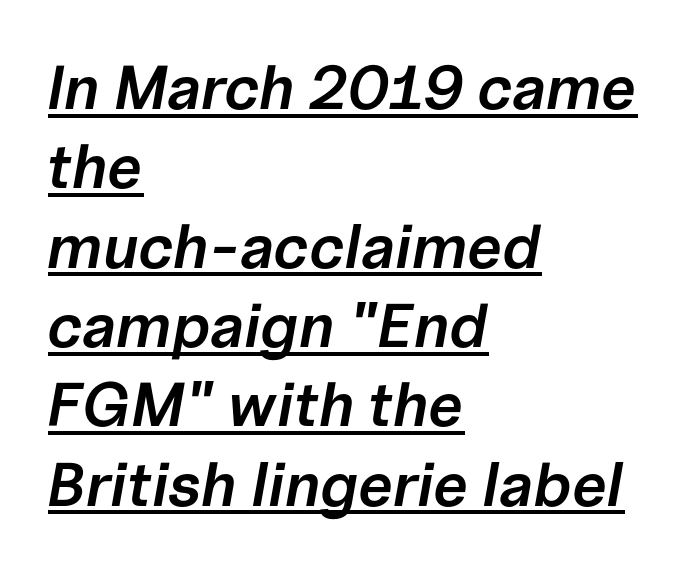
The block of text has a typical density, with ordinary space between rows. You can see a thin bar hugging the bottom of the glyphs. The setting favours the left margin, as ordinary paragraphs usually do. The typesetting leans somewhat heavy: a semibold. These lines are rendered in a variable-pitch font.
